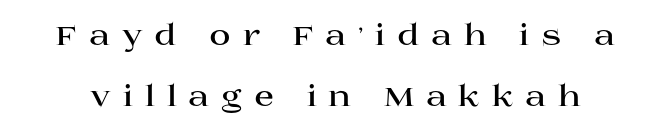
The image shows 29 px bold, wide serif type, upright; set loose line spacing (2.12x), unusually wide letter spacing (+0.41 em), not underlined; high stroke contrast and a large x-height.
